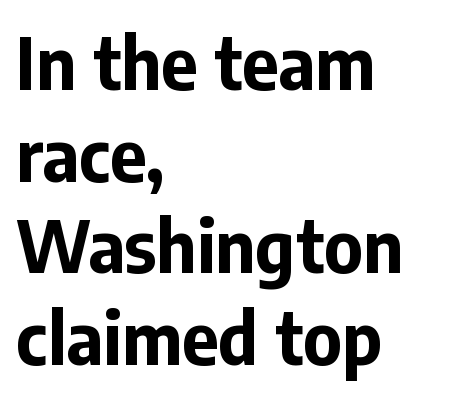
The image shows 71 px bold sans-serif type, upright; set left-aligned, normal line spacing (1.29x), normal letter spacing, not underlined; low stroke contrast and a medium x-height.
